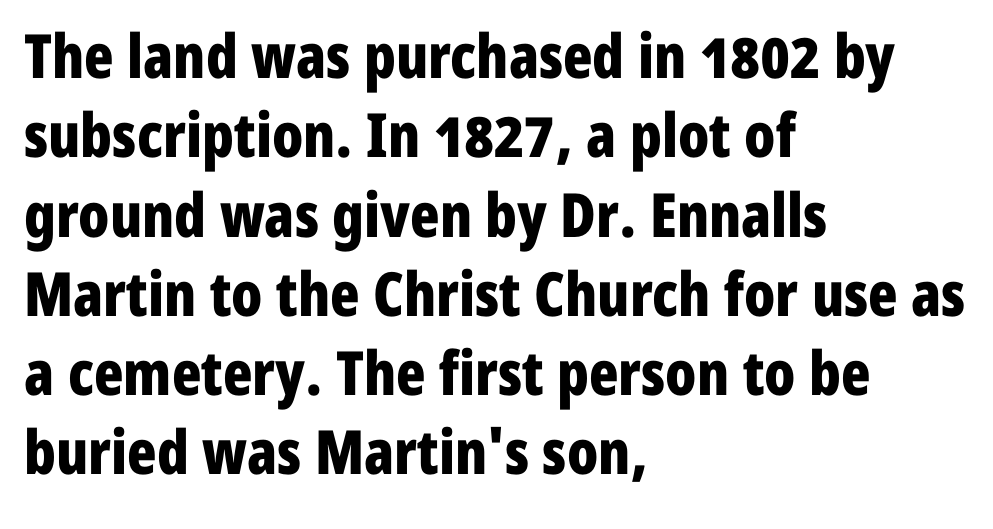
Caption: multi-line text, flush left, ragged right. Think of a printed novel: that variable character pitch is what you see here. This is sans-serif lettering, the kind often seen on screens and signage. If you measured baseline to baseline, you'd find a middling distance. No italicization has been applied; the sample stays upright. The area under the type is left untouched.
